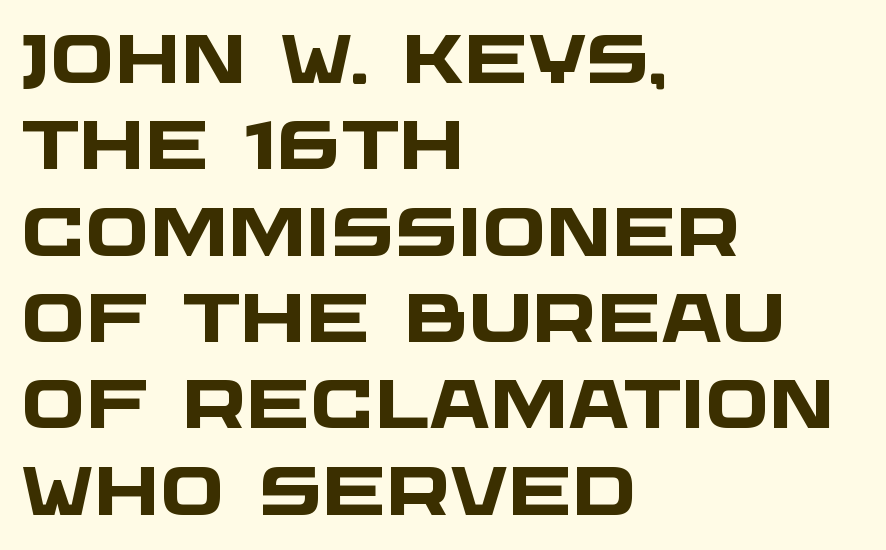
Does the weight exceed regular? Yes, all the way to bold. Looks like regular typesetting: each glyph gets only the width it needs. Serif or sans? Sans — the stroke terminals are bare. Leading: standard.
